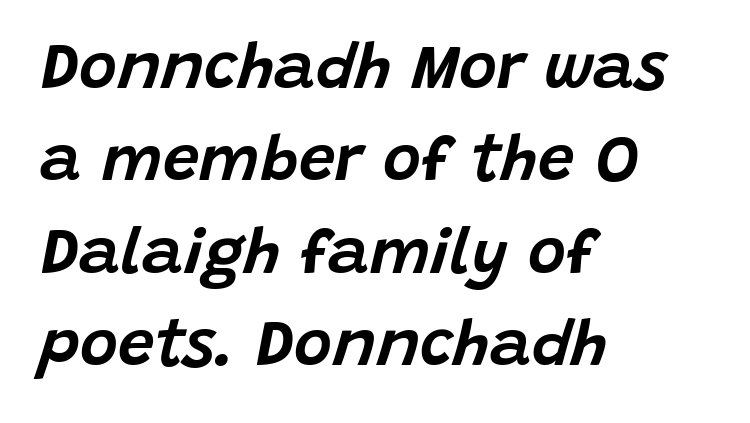
Q: Is the text italic (slanted)? A: Yes, it leans right by about 15 degrees.
Q: Is the text underlined? A: No.
Q: How is the paragraph aligned? A: Left-aligned.
Q: Is the spacing between letters normal or unusually wide? A: Normal.
Q: Is the spacing between lines tight, normal or loose? A: Normal.
Q: Width (condensed, normal, or wide)? A: Normal.
Q: Stroke contrast? A: Low.
Q: x-height? A: Large.
Q: Monospaced? A: No.
